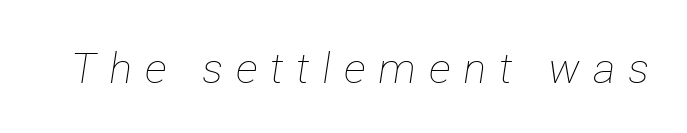
Q: Is the text bold? A: No.
Q: Is the text italic (slanted)? A: Yes, it leans right by about 12 degrees.
Q: Is the text underlined? A: No.
Q: Is the spacing between letters normal or unusually wide? A: Unusually wide.
Q: Width (condensed, normal, or wide)? A: Normal.
Q: Stroke contrast? A: Low.
Q: x-height? A: Medium.
Q: Monospaced? A: No.
